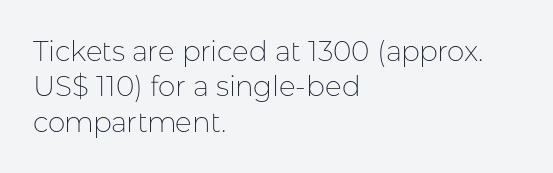
The image shows 28 px thin sans-serif type, upright; set left-aligned, normal line spacing (1.26x), normal letter spacing, not underlined; low stroke contrast and a medium x-height.
